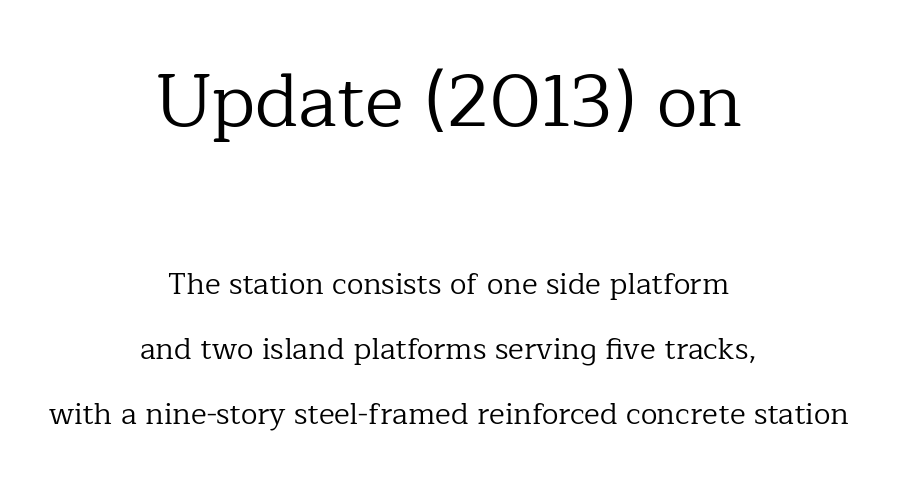
{"serif": "yes", "italic": "no", "bold": "no", "weight": "regular", "width": "normal", "stroke_contrast": "low", "x_height": "medium", "monospaced": "no", "underline": "no", "align": "center", "line_spacing": "loose", "line_spacing_ratio": 2.16, "letter_spacing": "normal", "letter_spacing_em": 0.0, "larger_block": "first", "size_ratio": 2.47, "glyph_px": 74}
